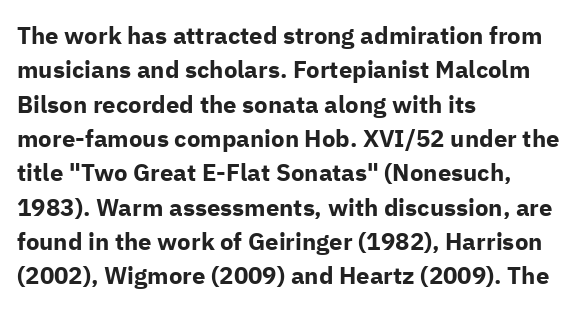
The image shows 24 px bold type, upright; set left-aligned, normal line spacing (1.43x), normal letter spacing, not underlined.
